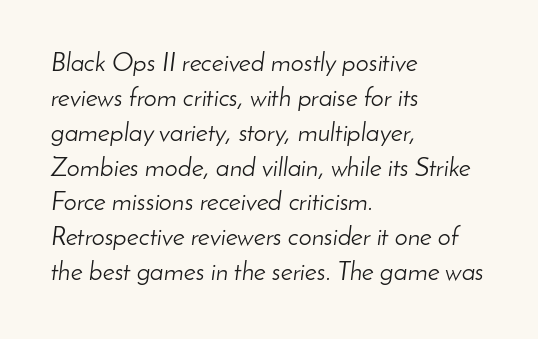
{"italic": "yes", "lean": "right", "slant_degrees": 8, "bold": "no", "underline": "no", "align": "left", "line_spacing": "normal", "line_spacing_ratio": 1.34, "letter_spacing": "normal", "letter_spacing_em": 0.0, "glyph_px": 26}
